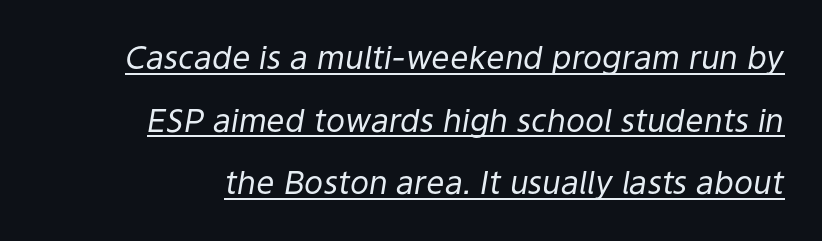
Q: Is the text bold? A: No.
Q: Is the text italic (slanted)? A: Yes, it leans right by about 9 degrees.
Q: Is the text underlined? A: Yes.
Q: Is the spacing between letters normal or unusually wide? A: Normal.
Q: Is the spacing between lines tight, normal or loose? A: Loose.
Q: Width (condensed, normal, or wide)? A: Normal.
Q: Stroke contrast? A: Low.
Q: x-height? A: Medium.
Q: Monospaced? A: No.
